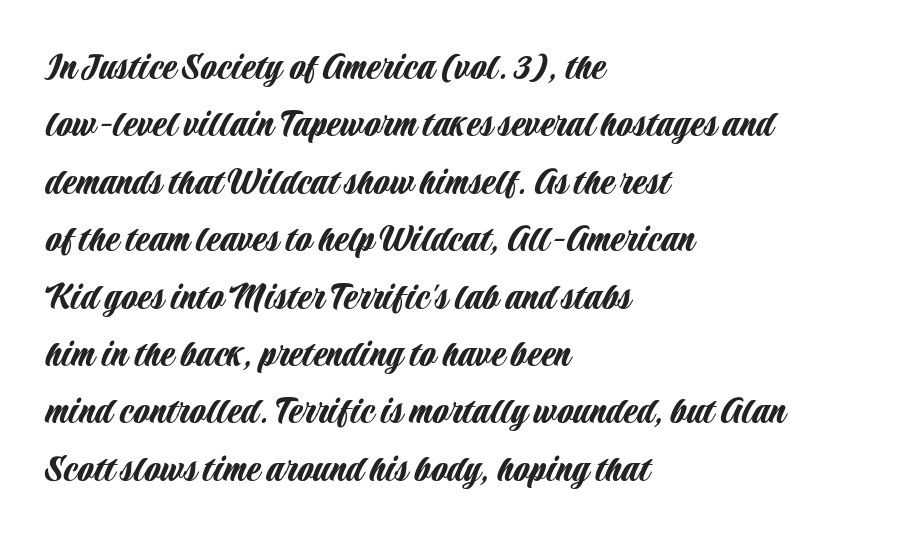
The image shows 41 px condensed sans-serif type; set left-aligned, normal line spacing (1.4x), normal letter spacing, not underlined; low stroke contrast and a large x-height.
